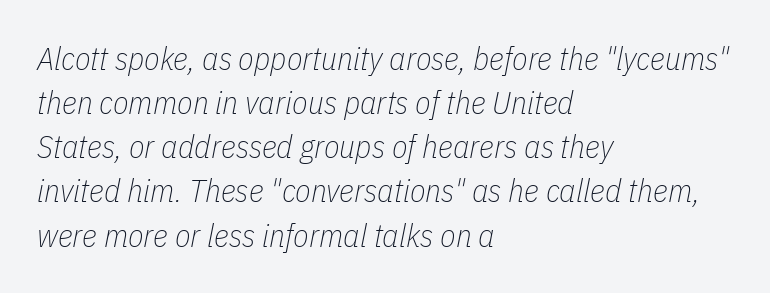
{"italic": "yes", "lean": "right", "slant_degrees": 11, "bold": "no", "weight": "thin", "width": "condensed", "stroke_contrast": "low", "x_height": "medium", "monospaced": "no", "underline": "no", "align": "left", "line_spacing": "normal", "line_spacing_ratio": 1.38, "letter_spacing": "normal", "letter_spacing_em": 0.0, "glyph_px": 32}
